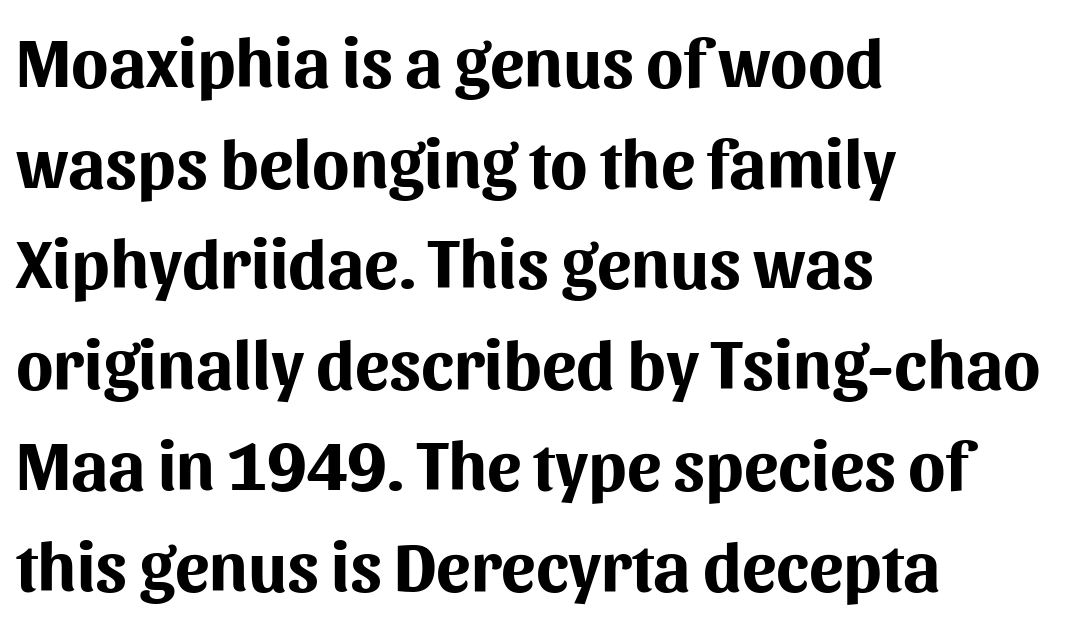
Q: Is the text bold? A: Yes.
Q: Is the text italic (slanted)? A: No, it is upright.
Q: Is the typeface a serif or a sans-serif typeface? A: Sans-serif.
Q: Is the text underlined? A: No.
Q: How is the paragraph aligned? A: Left-aligned.
Q: Is the spacing between letters normal or unusually wide? A: Normal.
Q: Is the spacing between lines tight, normal or loose? A: Normal.
Q: Width (condensed, normal, or wide)? A: Normal.
Q: Stroke contrast? A: Medium.
Q: x-height? A: Medium.
Q: Monospaced? A: No.
